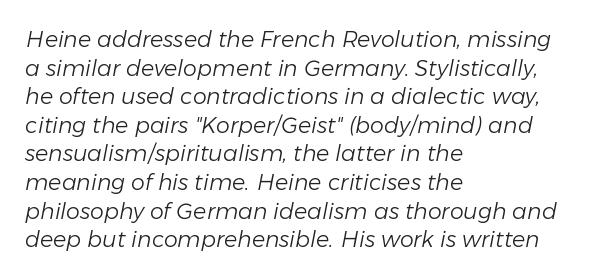
{"italic": "yes", "lean": "right", "slant_degrees": 11, "bold": "no", "underline": "no", "align": "left", "line_spacing": "normal", "line_spacing_ratio": 1.3, "letter_spacing": "normal", "letter_spacing_em": 0.0, "glyph_px": 22}
